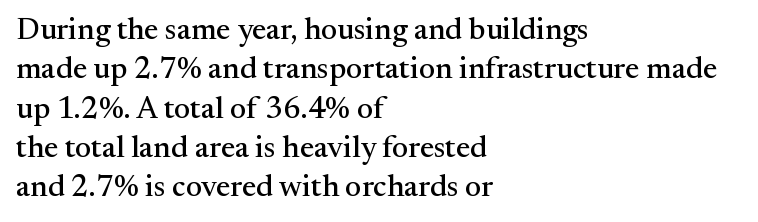
Line beginnings align vertically; line endings do not. Words appear dense and cohesive because spacing is normal. Ascenders rise straight up at ninety degrees. The designer went with a serif here, giving each stem small feet. How would I describe the line gaps? Plain and ordinary. The face used here is proportionally spaced, like ordinary book or web type.
